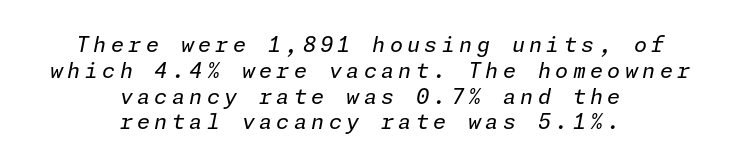
The image shows 21 px text type, italic (leaning right); set centered, line spacing 1.23x, unusually wide letter spacing (+0.21 em), not underlined.
